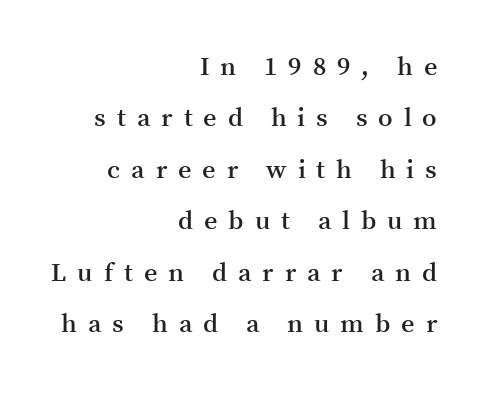
{"italic": "no", "bold": "semi", "underline": "no", "align": "right", "line_spacing": "loose", "line_spacing_ratio": 1.98, "letter_spacing": "wide", "letter_spacing_em": 0.42, "glyph_px": 26}
